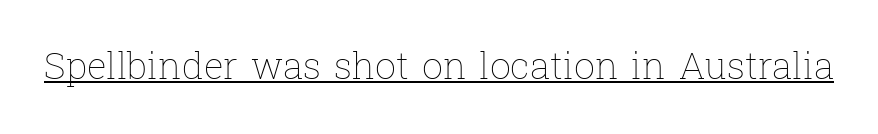
The image shows 37 px thin type, upright; set normal letter spacing, underlined; low stroke contrast and a medium x-height.
